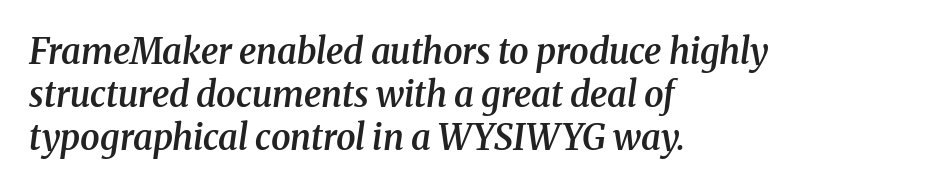
Q: Is the text bold? A: Semi-bold.
Q: Is the text italic (slanted)? A: Yes, it leans right by about 8 degrees.
Q: Is the typeface a serif or a sans-serif typeface? A: Serif.
Q: Is the text underlined? A: No.
Q: How is the paragraph aligned? A: Left-aligned.
Q: Is the spacing between letters normal or unusually wide? A: Normal.
Q: Width (condensed, normal, or wide)? A: Normal.
Q: Stroke contrast? A: Medium.
Q: x-height? A: Medium.
Q: Monospaced? A: No.
